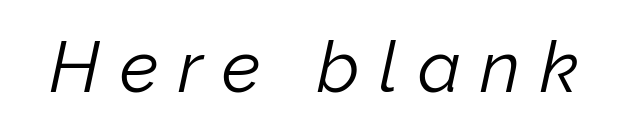
Q: Is the text bold? A: No.
Q: Is the text italic (slanted)? A: Yes, it leans right by about 12 degrees.
Q: Is the text underlined? A: No.
Q: Is the spacing between letters normal or unusually wide? A: Unusually wide.
Q: Width (condensed, normal, or wide)? A: Normal.
Q: Stroke contrast? A: Low.
Q: x-height? A: Medium.
Q: Monospaced? A: No.
